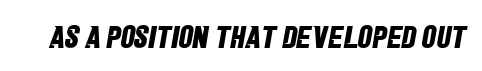
Q: Is the text bold? A: Yes.
Q: Is the typeface a serif or a sans-serif typeface? A: Sans-serif.
Q: Is the text underlined? A: No.
Q: Is the spacing between letters normal or unusually wide? A: Normal.
Q: Width (condensed, normal, or wide)? A: Condensed.
Q: Stroke contrast? A: Low.
Q: x-height? A: Large.
Q: Monospaced? A: No.
